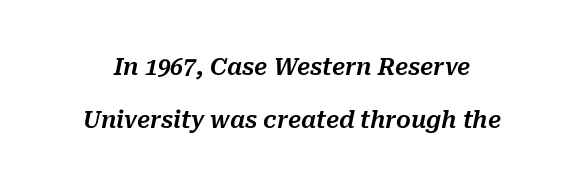
{"italic": "yes", "lean": "right", "slant_degrees": 10, "underline": "no", "line_spacing": "loose", "line_spacing_ratio": 2.3, "letter_spacing": "normal", "letter_spacing_em": 0.0, "glyph_px": 23}
